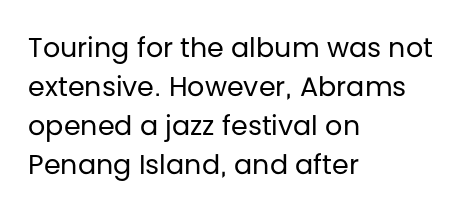
Q: Is the text bold? A: No.
Q: Is the text italic (slanted)? A: No, it is upright.
Q: Is the text underlined? A: No.
Q: How is the paragraph aligned? A: Left-aligned.
Q: Is the spacing between letters normal or unusually wide? A: Normal.
Q: Is the spacing between lines tight, normal or loose? A: Normal.
